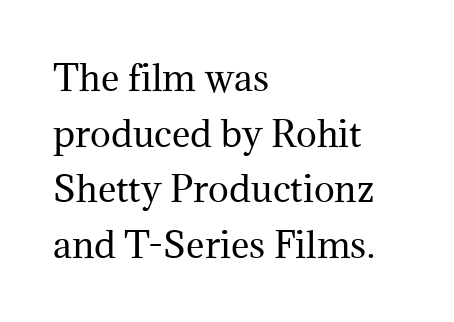
The image shows 35 px regular-weight serif type, upright; set left-aligned, normal line spacing (1.59x), normal letter spacing, not underlined; medium stroke contrast and a medium x-height.
